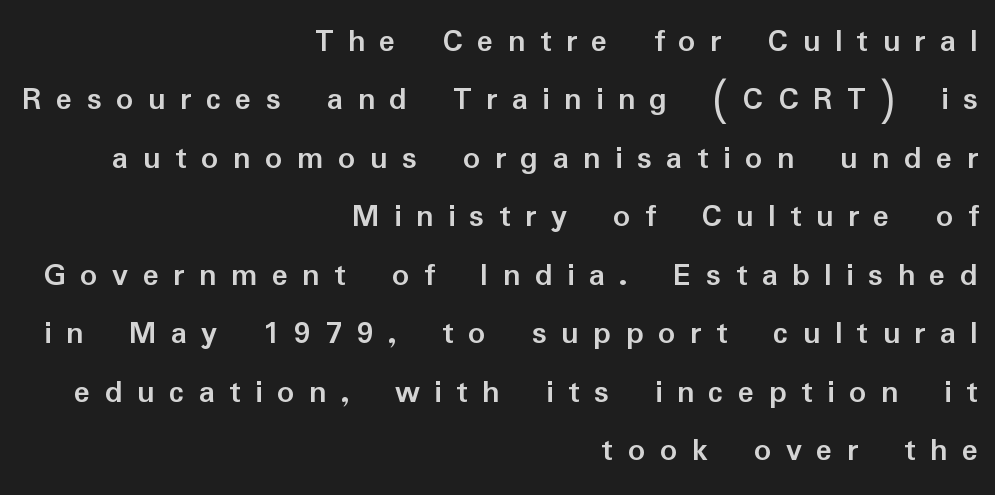
{"serif": "no", "italic": "no", "bold": "yes", "weight": "semibold", "width": "normal", "stroke_contrast": "low", "x_height": "medium", "monospaced": "no", "underline": "no", "align": "right", "line_spacing_ratio": 1.72, "letter_spacing": "wide", "letter_spacing_em": 0.42, "glyph_px": 34}
